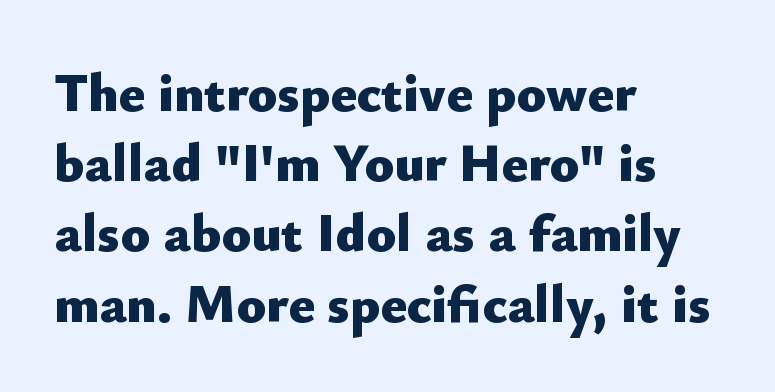
{"serif": "no", "italic": "no", "bold": "yes", "weight": "heavy", "width": "normal", "stroke_contrast": "low", "x_height": "small", "monospaced": "no", "underline": "no", "align": "left", "line_spacing": "normal", "line_spacing_ratio": 1.3, "letter_spacing": "normal", "letter_spacing_em": 0.0, "glyph_px": 54}
